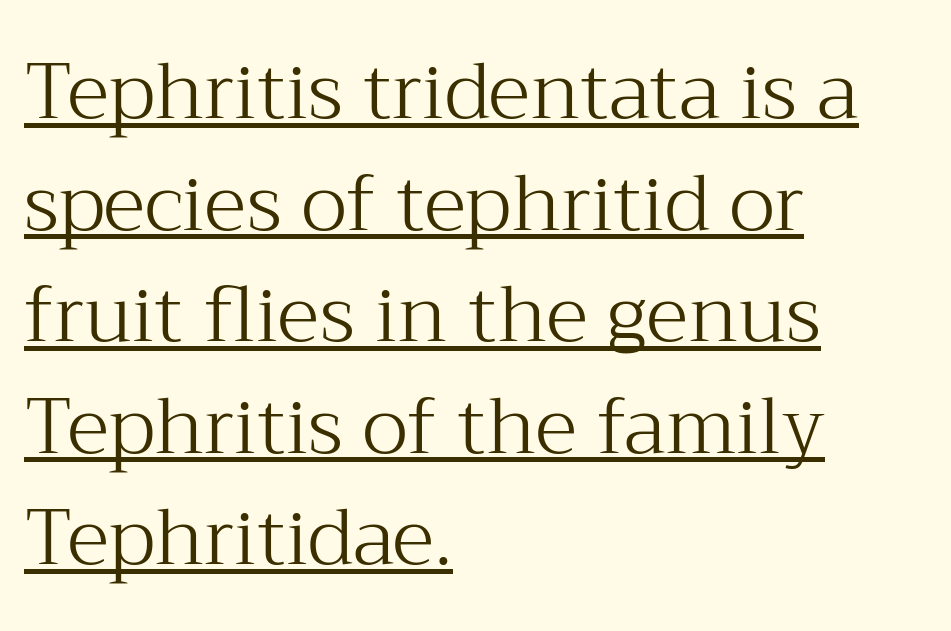
{"serif": "yes", "italic": "no", "bold": "no", "weight": "light", "width": "normal", "stroke_contrast": "medium", "x_height": "medium", "monospaced": "no", "underline": "yes", "align": "left", "line_spacing": "normal", "line_spacing_ratio": 1.43, "letter_spacing": "normal", "letter_spacing_em": 0.0, "glyph_px": 78}
